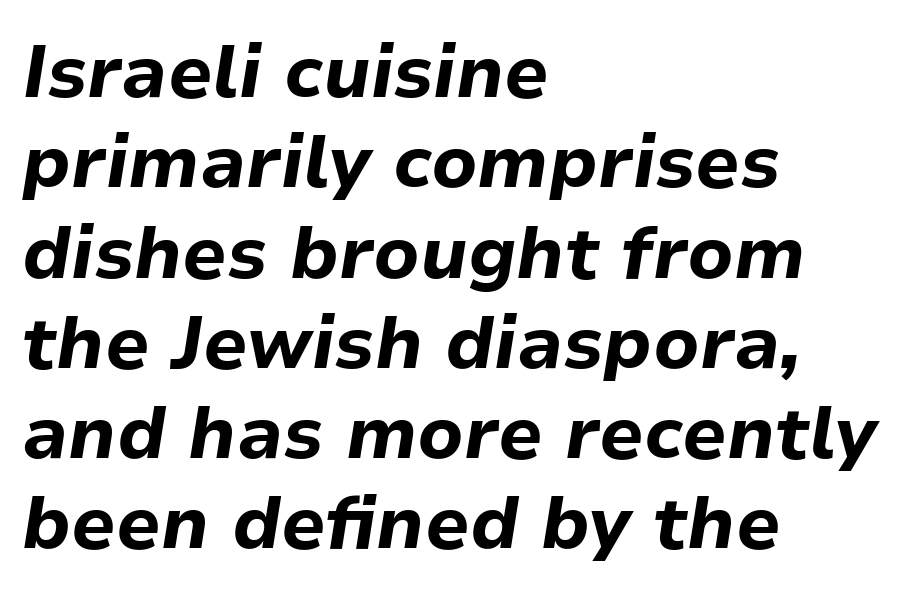
Where is the straight margin? On the left. Plenty of ink on the page — the face is bold. Underline: absent. The axis of the letterforms is tilted away from vertical. Compared with typical body copy, the letter spacing here is the same. The face used here is proportionally spaced, like ordinary book or web type.
